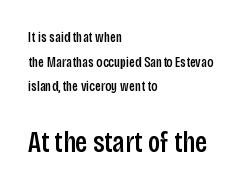
Q: Is the text italic (slanted)? A: No, it is upright.
Q: Is the typeface a serif or a sans-serif typeface? A: Sans-serif.
Q: Is the text underlined? A: No.
Q: How is the paragraph aligned? A: Left-aligned.
Q: Is the spacing between letters normal or unusually wide? A: Normal.
Q: Which block of text is set in a larger size, the first (top) or the second (bottom)? A: The second (bottom) one.
Q: Width (condensed, normal, or wide)? A: Condensed.
Q: Stroke contrast? A: Low.
Q: x-height? A: Large.
Q: Monospaced? A: No.
